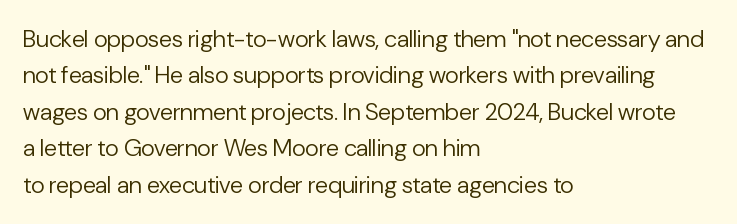
{"italic": "no", "bold": "no", "underline": "no", "align": "left", "line_spacing": "normal", "line_spacing_ratio": 1.52, "letter_spacing": "normal", "letter_spacing_em": 0.0, "glyph_px": 24}
